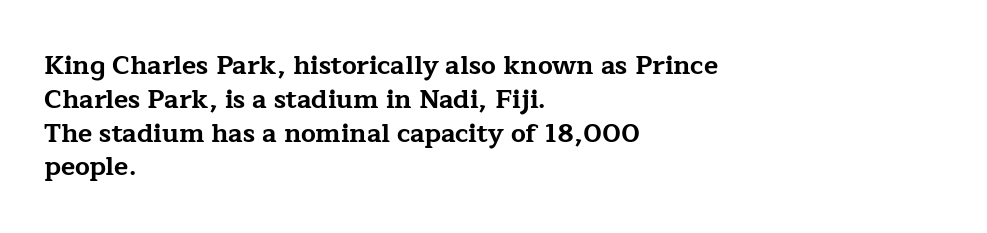
The image shows 26 px bold type, upright; set left-aligned, normal line spacing (1.3x), normal letter spacing, not underlined.
